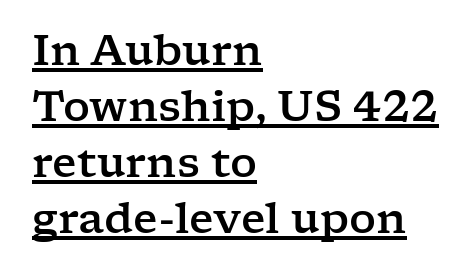
{"serif": "yes", "italic": "no", "width": "wide", "stroke_contrast": "low", "x_height": "medium", "monospaced": "no", "underline": "yes", "align": "left", "line_spacing": "normal", "line_spacing_ratio": 1.33, "letter_spacing": "normal", "letter_spacing_em": 0.0, "glyph_px": 42}
